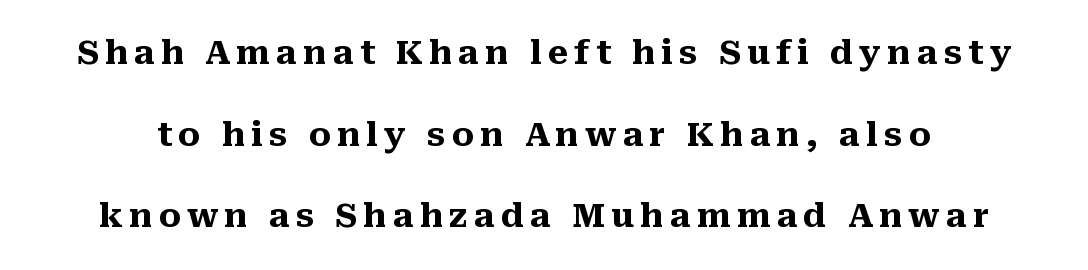
The area under the type is left untouched. In terms of weight, the rendering is a true, heavy bold. Every stem runs plumb, perpendicular to the baseline. Summary of vertical rhythm: relaxed, with wide interline spacing. The passage shown is typed in a proportional face where columns would drift. This is serif lettering, the kind often seen in printed books.
